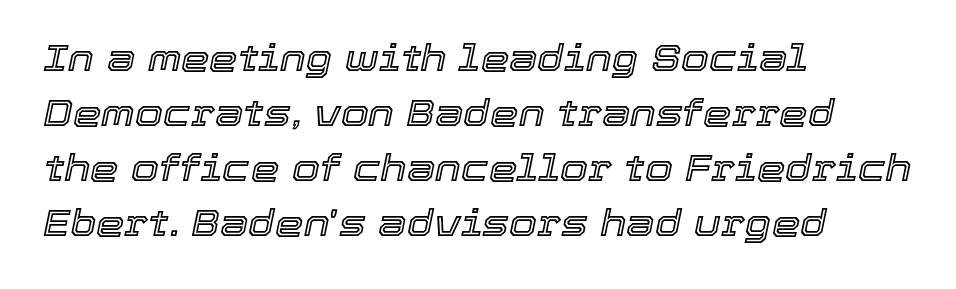
Looks like regular typesetting: each glyph gets only the width it needs. Students, note that the glyphs here touch the page at normal intervals. Notice how the passage keeps a crisp vertical edge on the left only. The space beneath each line is pristine and unruled. Posture: slanted. Quick note: interline space is typical.
